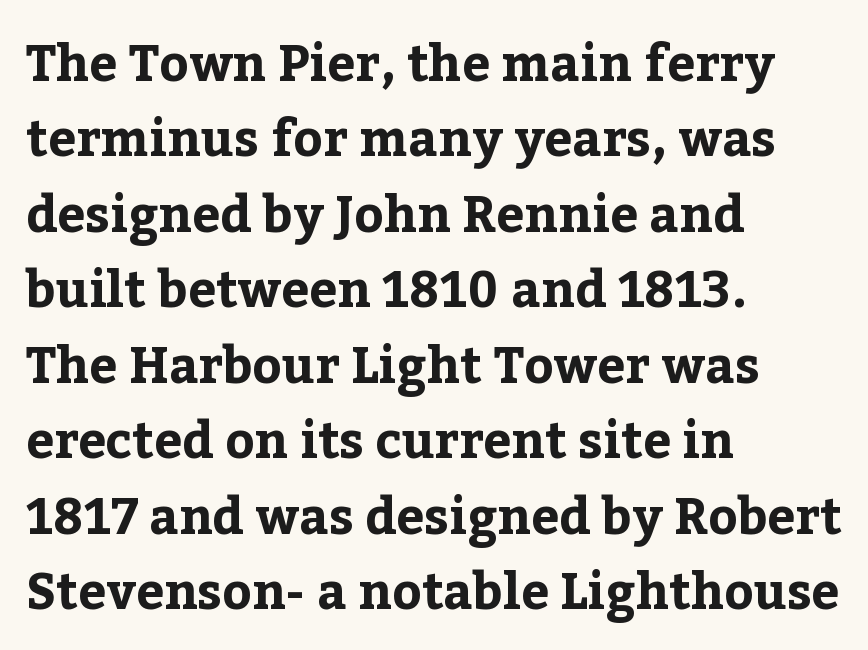
Little horizontal feet cap the strokes, marking this as serif type. A bare baseline throughout the passage. The letters stand upright; this is a roman face. Here the designer chose a conventional face with non-uniform glyph widths. Each new line begins a customary step beneath the previous one.
